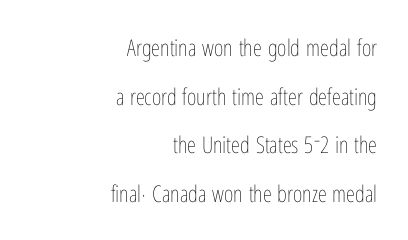
Every character sits straight up, as roman type does. Check under the words: just untouched page. Does the leading feel generous? Absolutely, it's lavish. You could call the tracking neutral — neither tight nor loose.
